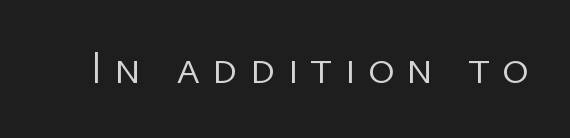
The image shows 46 px light sans-serif type, upright; set unusually wide letter spacing (+0.25 em), not underlined; low stroke contrast and a medium x-height.
